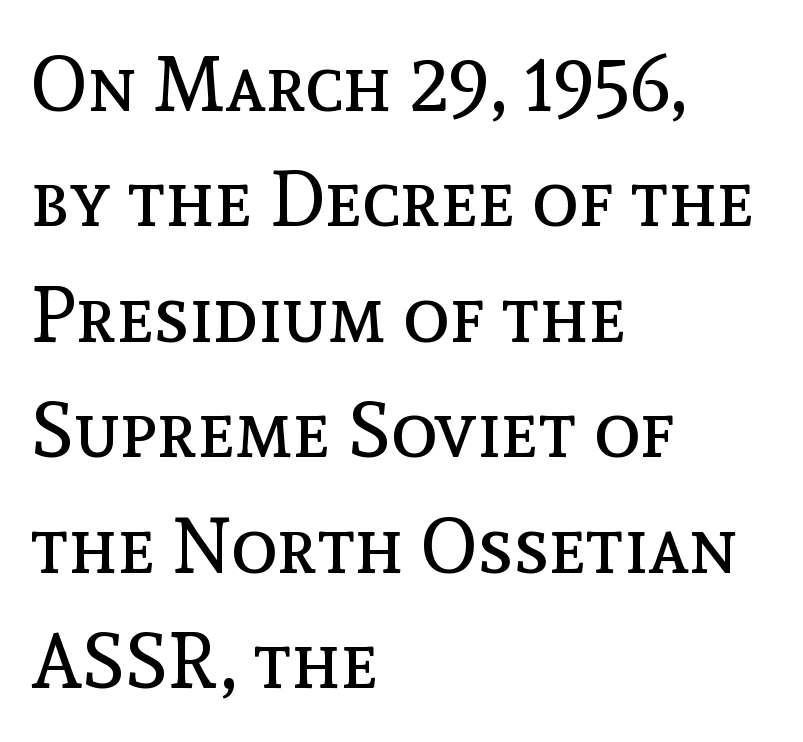
{"italic": "no", "bold": "no", "weight": "regular", "width": "normal", "x_height": "medium", "monospaced": "no", "underline": "no", "align": "left", "line_spacing": "normal", "line_spacing_ratio": 1.5, "letter_spacing": "normal", "letter_spacing_em": 0.0, "glyph_px": 77}
